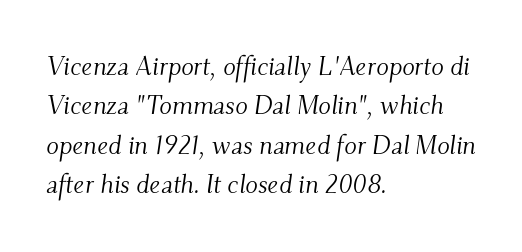
Q: Is the text bold? A: No.
Q: Is the text italic (slanted)? A: Yes, it leans right by about 9 degrees.
Q: Is the text underlined? A: No.
Q: How is the paragraph aligned? A: Left-aligned.
Q: Is the spacing between letters normal or unusually wide? A: Normal.
Q: Is the spacing between lines tight, normal or loose? A: Normal.
